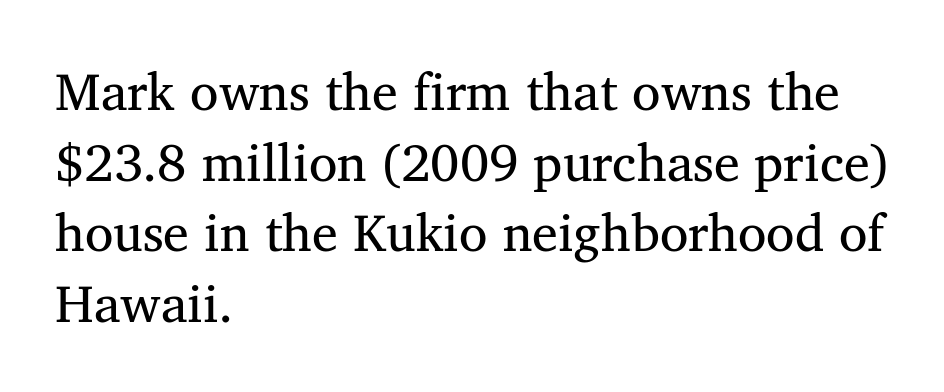
Nothing unusual about the tracking: characters are spaced as the font intends. Letters have the restrained weight of plain body copy at most. If you drew a line through each stem, it would be perfectly vertical. You could not count columns in this text — the font is proportionally spaced.
